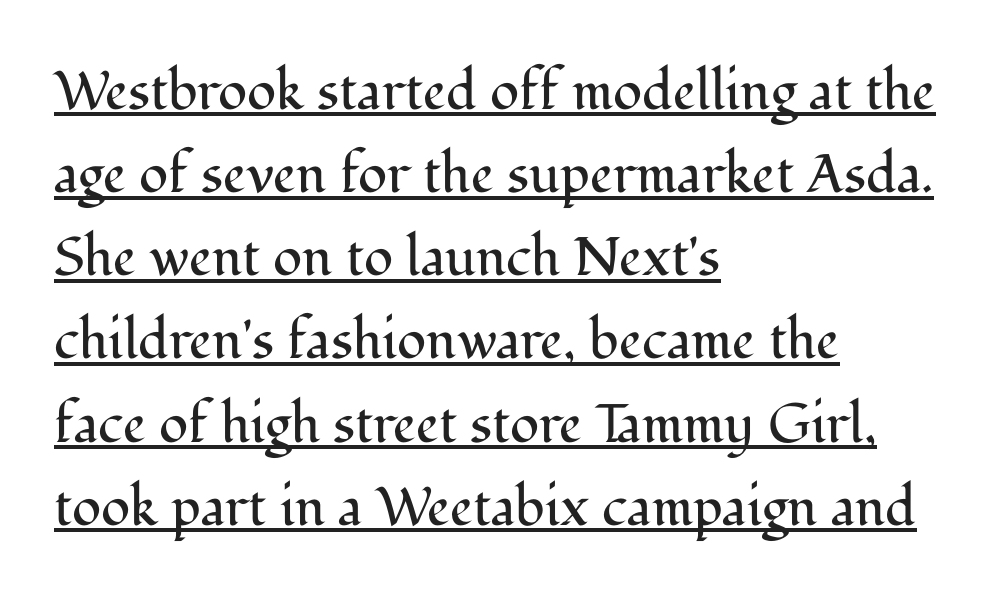
Posture: straight, roman, zero tilt. Leading matches the norm, producing a regular column. The specimen includes a rule beneath the text block's lines. The rendering anchors every line to the left-hand side.
